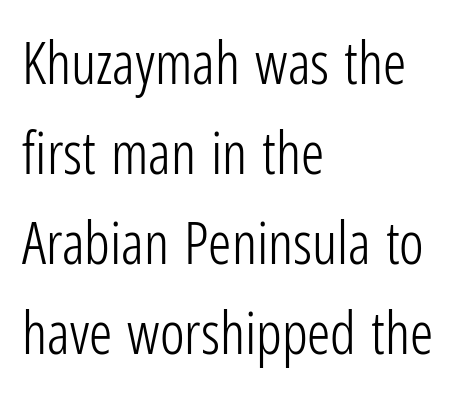
The type sits square on the baseline with zero lean. This sample uses a sans-serif face. How are the letters spaced? Ordinarily, with no added tracking. Proportional: the letters do not fall into vertical columns. Left-aligned paragraph, ragged on the right.
